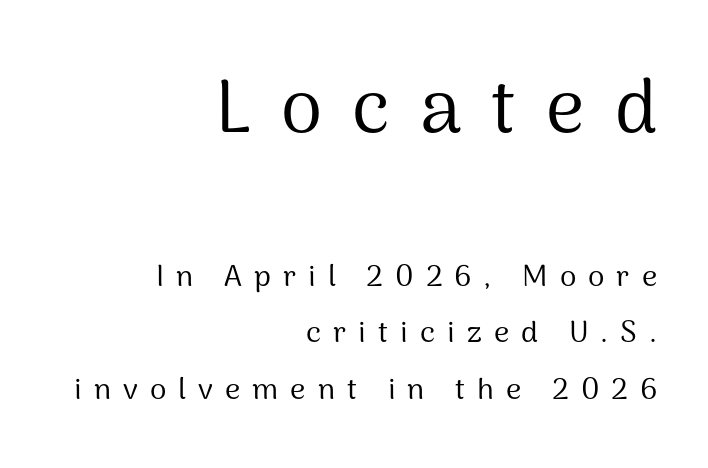
{"serif": "no", "italic": "no", "bold": "no", "weight": "regular", "width": "normal", "stroke_contrast": "medium", "x_height": "medium", "monospaced": "no", "underline": "no", "align": "right", "line_spacing_ratio": 1.89, "letter_spacing": "wide", "letter_spacing_em": 0.4, "larger_block": "first", "size_ratio": 2.5, "glyph_px": 75}
